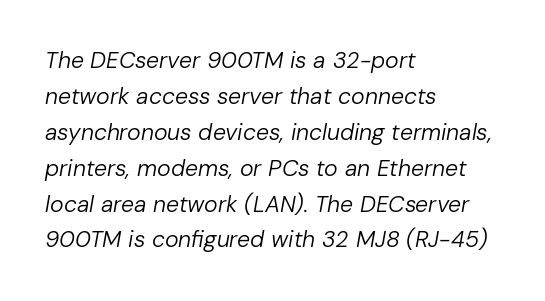
The image shows 23 px text type, italic (leaning right); set left-aligned, normal line spacing (1.56x), normal letter spacing, not underlined.
